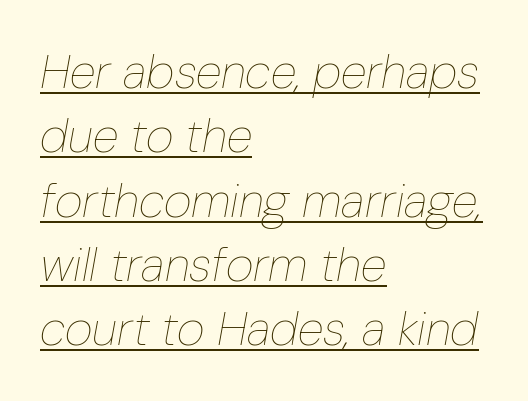
The image shows 48 px thin, condensed type, italic (leaning right); set left-aligned, normal line spacing (1.34x), normal letter spacing, underlined; low stroke contrast and a medium x-height.
